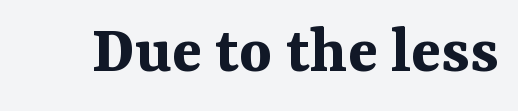
Each glyph is drawn with heavy, bold strokes. Designer's note — italics off, roman on. This rendering leaves character spacing at its baseline value. Descenders hang freely into open space. Is this a sans? No — the strokes have serifs. The letters advance in unequal steps, a hallmark of proportional type.
